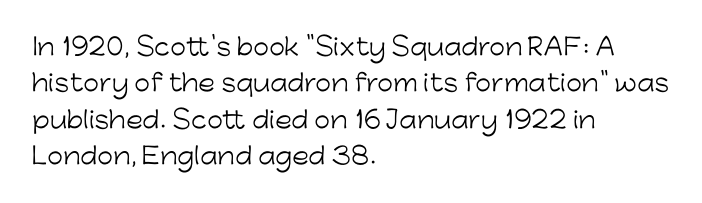
Q: Is the text bold? A: No.
Q: Is the text italic (slanted)? A: No, it is upright.
Q: Is the text underlined? A: No.
Q: How is the paragraph aligned? A: Left-aligned.
Q: Is the spacing between letters normal or unusually wide? A: Normal.
Q: Is the spacing between lines tight, normal or loose? A: Normal.
